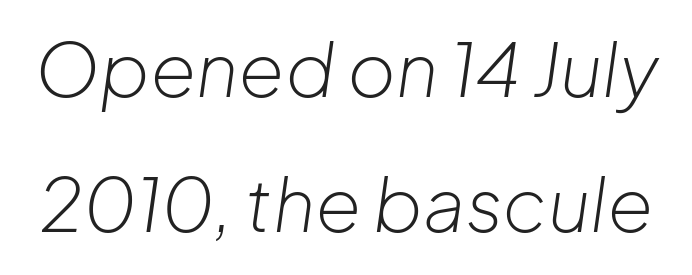
Clear beneath every line of the passage. Standard letterfit; no display-style spreading of the glyphs. Emphasis-style slanted type is in use. Weight class: somewhere from thin through regular. Think of a printed novel: that variable character pitch is what you see here.
